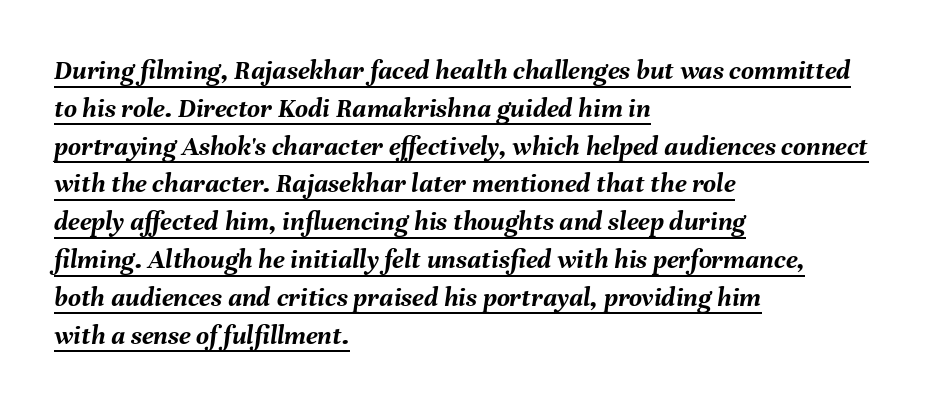
The image shows 28 px semibold type, italic (leaning right); set left-aligned, normal line spacing (1.35x), normal letter spacing, underlined; medium stroke contrast and a medium x-height.
